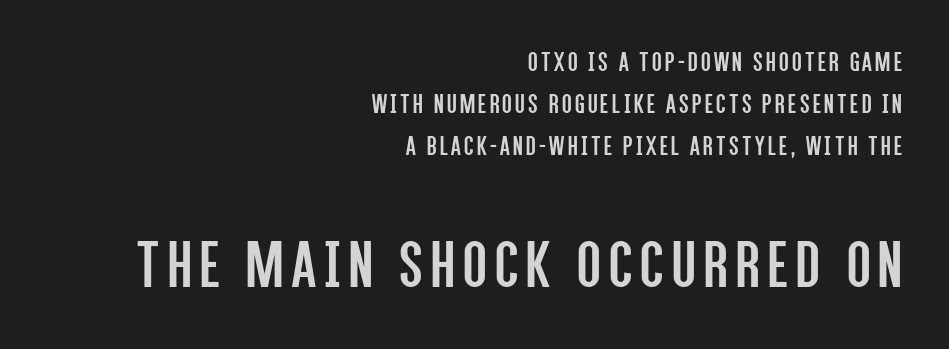
The image shows 69 px regular-weight, condensed sans-serif type, upright; set right-aligned, normal line spacing (1.5x), not underlined; the second (bottom) block is 2.46x larger; low stroke contrast and a large x-height.
